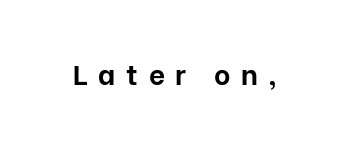
The image shows 28 px bold sans-serif type, upright; set unusually wide letter spacing (+0.38 em), not underlined; low stroke contrast and a medium x-height.
